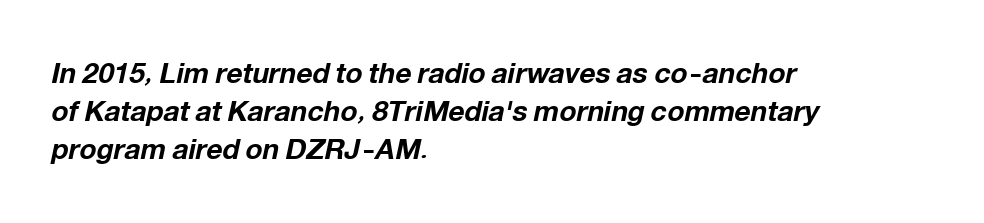
{"italic": "yes", "lean": "right", "slant_degrees": 12, "bold": "yes", "weight": "bold", "width": "normal", "stroke_contrast": "low", "x_height": "medium", "monospaced": "no", "underline": "no", "align": "left", "line_spacing": "normal", "line_spacing_ratio": 1.36, "letter_spacing": "normal", "letter_spacing_em": 0.0, "glyph_px": 28}
